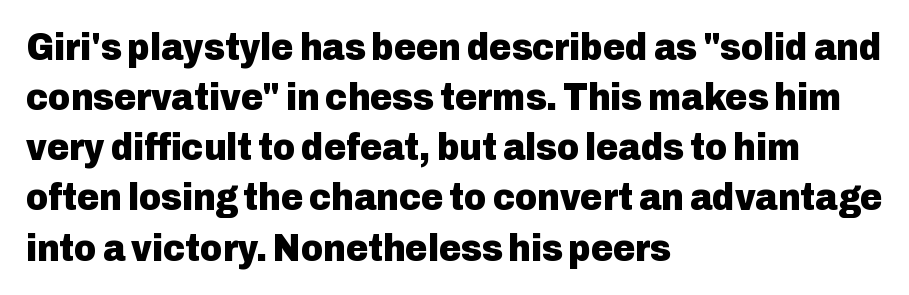
Q: Is the text bold? A: Yes.
Q: Is the text italic (slanted)? A: No, it is upright.
Q: Is the typeface a serif or a sans-serif typeface? A: Sans-serif.
Q: Is the text underlined? A: No.
Q: How is the paragraph aligned? A: Left-aligned.
Q: Is the spacing between letters normal or unusually wide? A: Normal.
Q: Is the spacing between lines tight, normal or loose? A: Normal.
Q: Width (condensed, normal, or wide)? A: Normal.
Q: Stroke contrast? A: Low.
Q: x-height? A: Medium.
Q: Monospaced? A: No.
